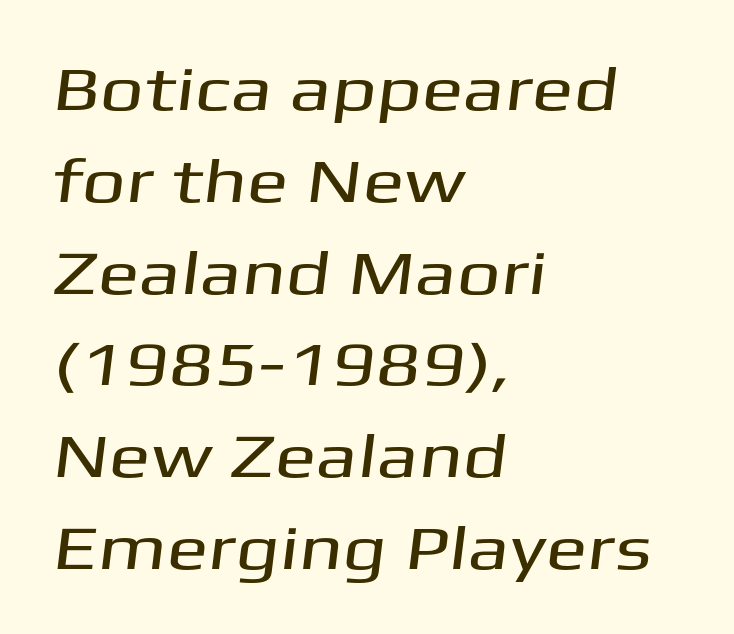
The image shows 62 px wide sans-serif type; set left-aligned, normal line spacing (1.48x), normal letter spacing, not underlined; medium stroke contrast and a medium x-height.
